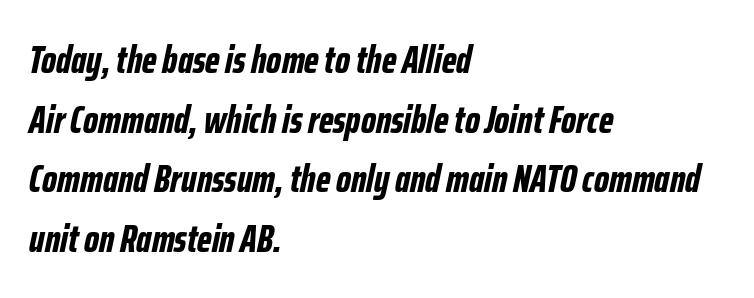
Q: Is the text bold? A: Yes.
Q: Is the text italic (slanted)? A: Yes, it leans right by about 12 degrees.
Q: Is the text underlined? A: No.
Q: How is the paragraph aligned? A: Left-aligned.
Q: Is the spacing between letters normal or unusually wide? A: Normal.
Q: Is the spacing between lines tight, normal or loose? A: Normal.
Q: Width (condensed, normal, or wide)? A: Condensed.
Q: Stroke contrast? A: Low.
Q: x-height? A: Medium.
Q: Monospaced? A: No.
